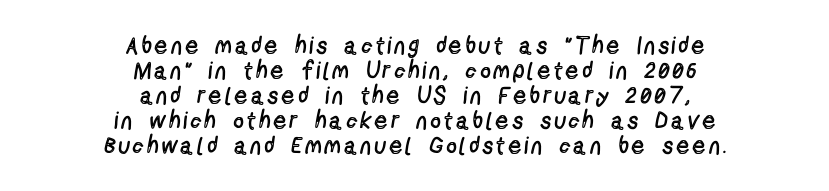
Q: Is the text bold? A: No.
Q: Is the text underlined? A: No.
Q: How is the paragraph aligned? A: Centered.
Q: Is the spacing between lines tight, normal or loose? A: Tight.
